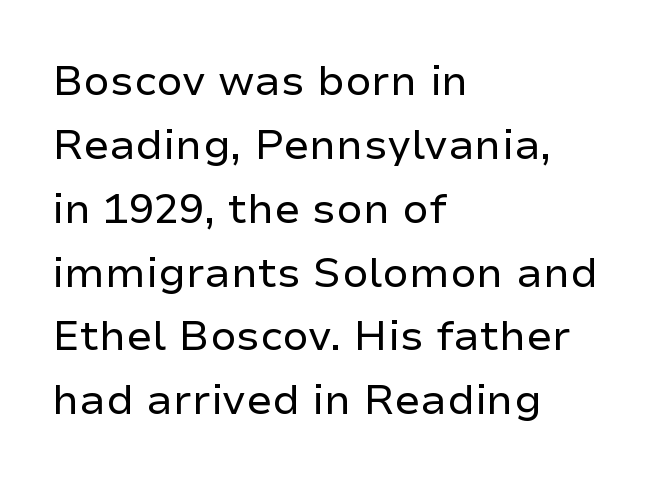
The image shows 42 px regular-weight sans-serif type, upright; set left-aligned, normal line spacing (1.52x), normal letter spacing, not underlined; low stroke contrast and a medium x-height.
